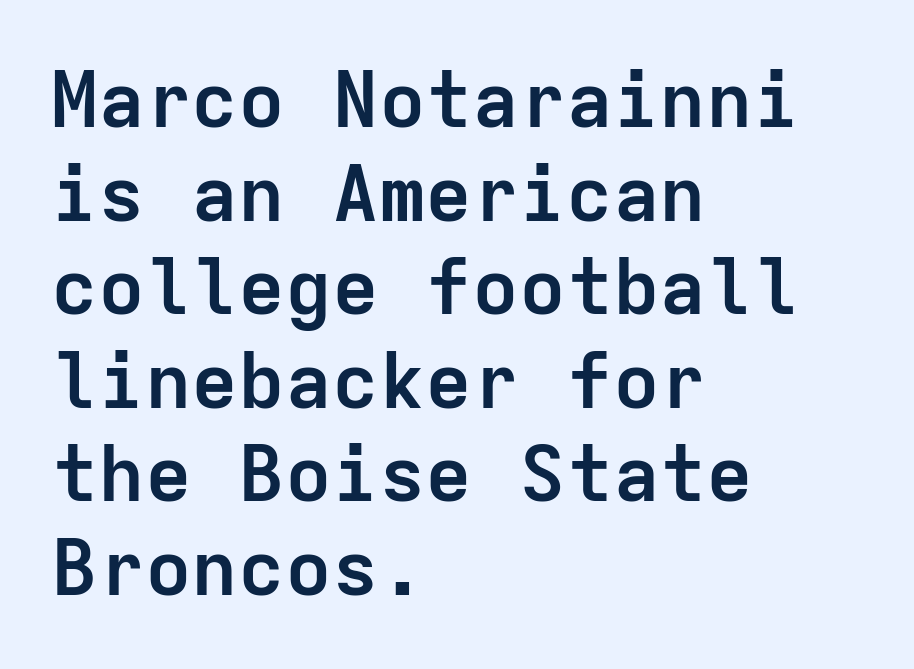
{"serif": "no", "italic": "no", "bold": "yes", "weight": "semibold", "width": "normal", "stroke_contrast": "low", "x_height": "medium", "monospaced": "yes", "underline": "no", "align": "left", "line_spacing_ratio": 1.2, "letter_spacing": "normal", "letter_spacing_em": 0.0, "glyph_px": 78}
